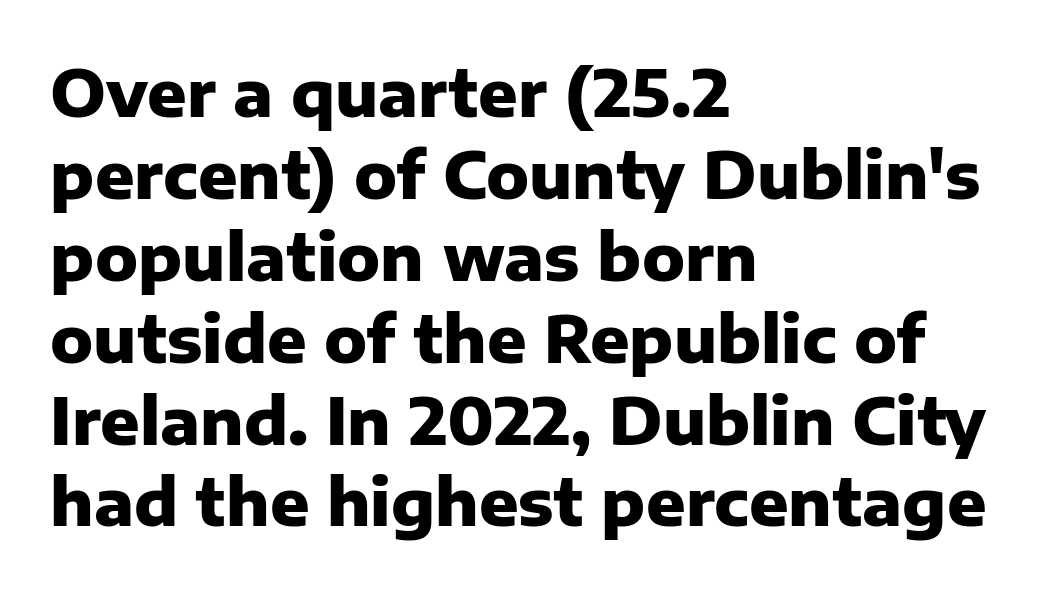
{"serif": "no", "italic": "no", "bold": "yes", "weight": "heavy", "width": "normal", "stroke_contrast": "low", "x_height": "medium", "monospaced": "no", "underline": "no", "align": "left", "line_spacing": "normal", "line_spacing_ratio": 1.26, "letter_spacing": "normal", "letter_spacing_em": 0.0, "glyph_px": 65}
